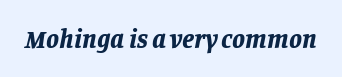
The image shows 26 px bold type, italic (leaning right); set normal letter spacing, not underlined.
